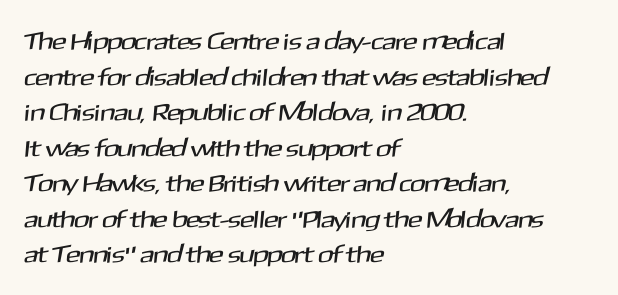
The image shows 24 px text type; set left-aligned, normal line spacing (1.48x), normal letter spacing, not underlined.
